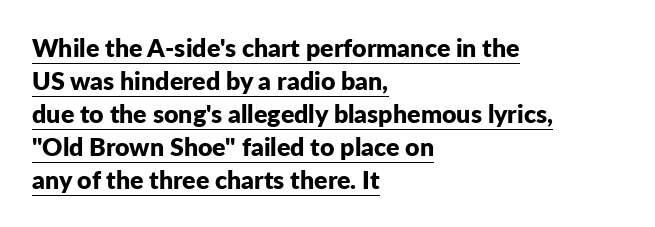
{"italic": "no", "bold": "yes", "underline": "yes", "align": "left", "line_spacing": "normal", "line_spacing_ratio": 1.32, "letter_spacing": "normal", "letter_spacing_em": 0.0, "glyph_px": 25}
